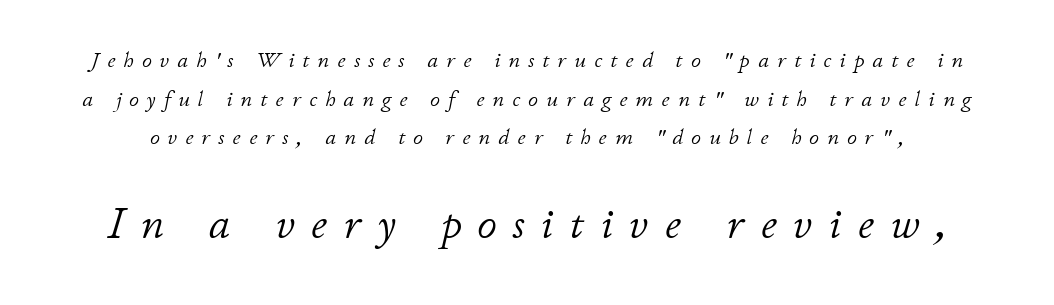
Looking at the ascenders, they clearly lean. The passage shown has open, widely tracked lettering throughout. Character widths vary here, with narrow letters taking less room than wide ones. Caption: upper text group reduced, lower text group enlarged.
